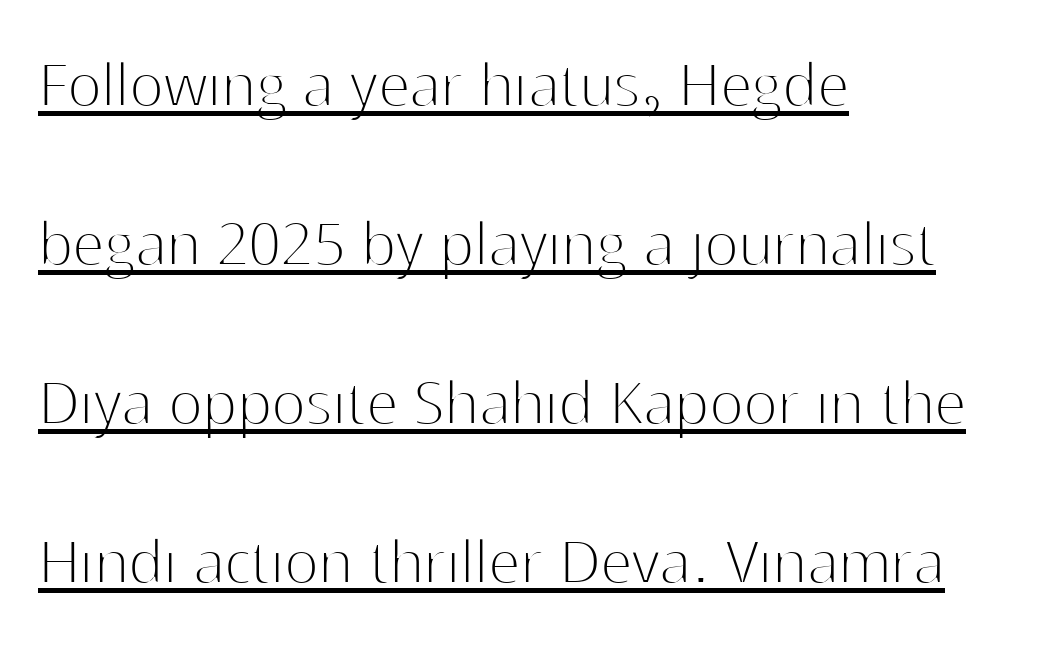
The image shows 72 px thin sans-serif type, upright; set left-aligned, loose line spacing (2.21x), normal letter spacing, underlined; high stroke contrast and a medium x-height.
